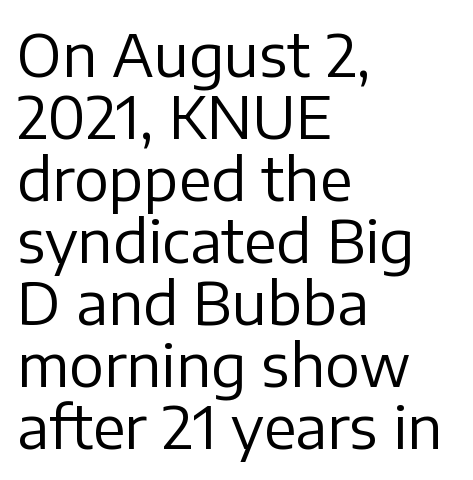
The image shows 58 px regular-weight sans-serif type, upright; set left-aligned, tight line spacing (1.07x), normal letter spacing, not underlined; low stroke contrast and a medium x-height.
